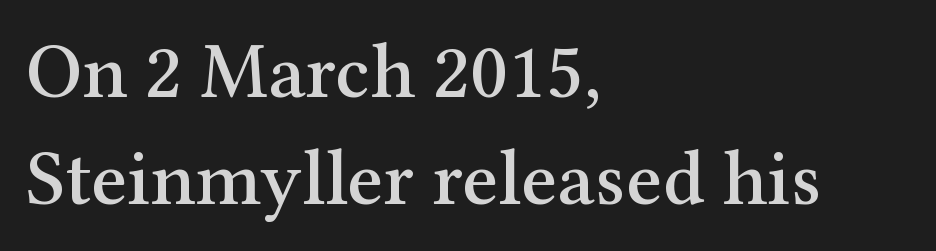
Q: Is the text italic (slanted)? A: No, it is upright.
Q: Is the typeface a serif or a sans-serif typeface? A: Serif.
Q: Is the text underlined? A: No.
Q: How is the paragraph aligned? A: Left-aligned.
Q: Is the spacing between letters normal or unusually wide? A: Normal.
Q: Is the spacing between lines tight, normal or loose? A: Normal.
Q: Width (condensed, normal, or wide)? A: Normal.
Q: Stroke contrast? A: Medium.
Q: x-height? A: Medium.
Q: Monospaced? A: No.
